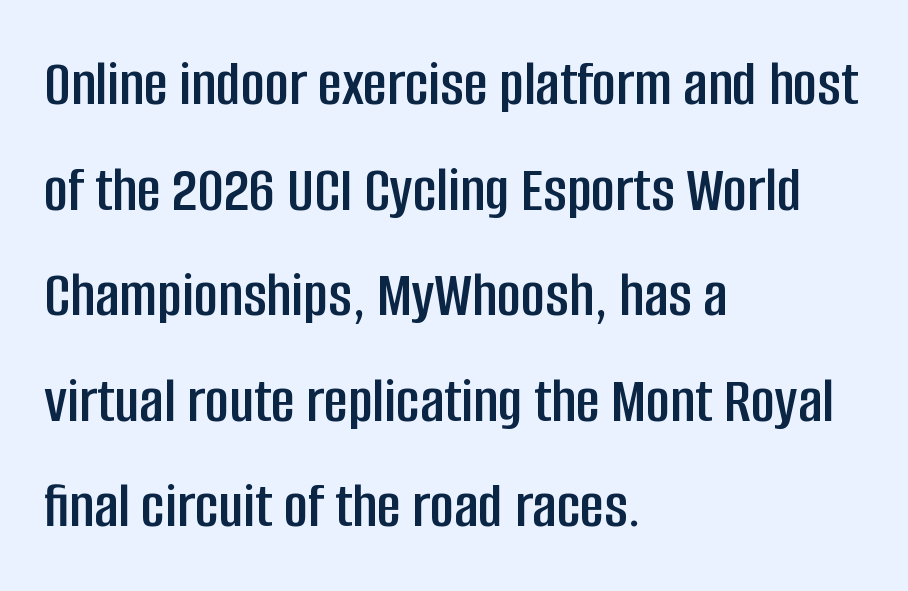
The area under the type is left untouched. A sans-serif font was chosen for this passage. Layout note: lines flush left. The face used here is proportionally spaced, like ordinary book or web type.
